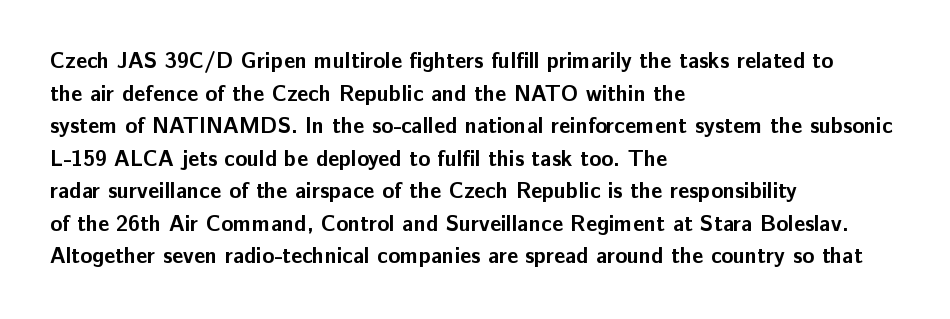
{"italic": "no", "bold": "yes", "underline": "no", "align": "left", "line_spacing": "normal", "line_spacing_ratio": 1.48, "letter_spacing": "normal", "letter_spacing_em": 0.0, "glyph_px": 22}
